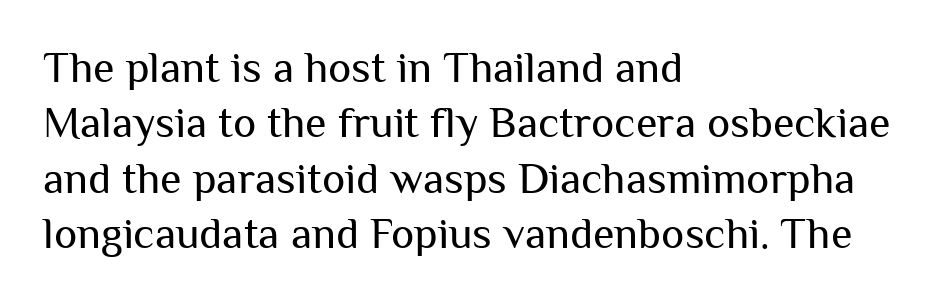
{"serif": "no", "italic": "no", "bold": "no", "weight": "regular", "width": "normal", "stroke_contrast": "medium", "x_height": "medium", "monospaced": "no", "underline": "no", "align": "left", "line_spacing": "normal", "line_spacing_ratio": 1.26, "letter_spacing": "normal", "letter_spacing_em": 0.0, "glyph_px": 44}
